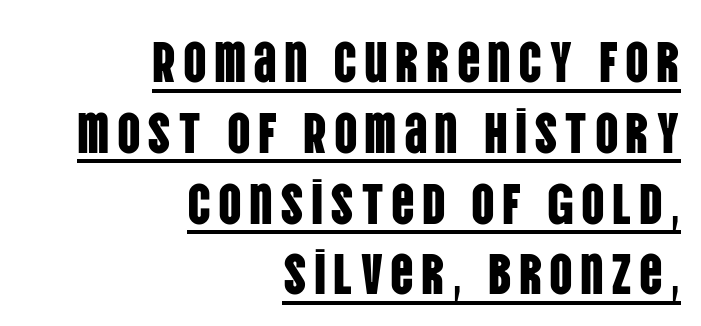
Q: Is the text italic (slanted)? A: No, it is upright.
Q: Is the typeface a serif or a sans-serif typeface? A: Sans-serif.
Q: Is the text underlined? A: Yes.
Q: How is the paragraph aligned? A: Right-aligned.
Q: Width (condensed, normal, or wide)? A: Condensed.
Q: Stroke contrast? A: Low.
Q: x-height? A: Large.
Q: Monospaced? A: No.
